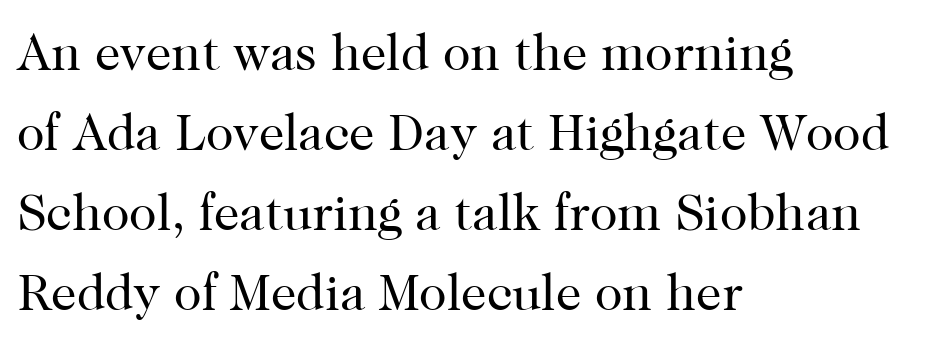
{"serif": "yes", "italic": "no", "bold": "no", "weight": "regular", "width": "normal", "stroke_contrast": "high", "x_height": "medium", "monospaced": "no", "underline": "no", "align": "left", "line_spacing": "normal", "line_spacing_ratio": 1.57, "letter_spacing": "normal", "letter_spacing_em": 0.0, "glyph_px": 51}
